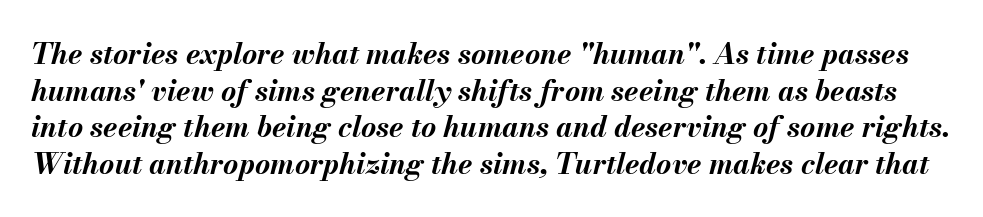
Successive baselines arrive at the customary interval. The letters are slanted; this is an italic face. Descenders are the only things crossing below the line. Typesetter's note: full bold, strokes at maximum text heaviness. Think of a printed novel: that variable character pitch is what you see here.
